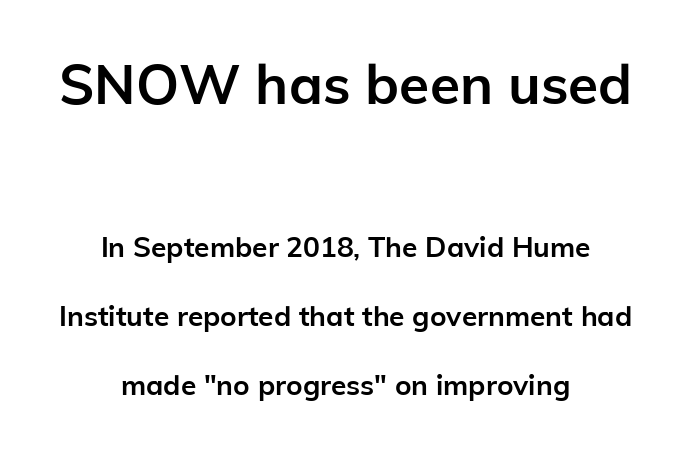
{"serif": "no", "italic": "no", "bold": "yes", "weight": "semibold", "width": "normal", "stroke_contrast": "low", "x_height": "medium", "monospaced": "no", "underline": "no", "align": "center", "line_spacing": "loose", "line_spacing_ratio": 2.47, "letter_spacing": "normal", "letter_spacing_em": 0.0, "larger_block": "first", "size_ratio": 1.96, "glyph_px": 55}
